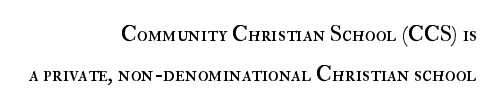
{"italic": "no", "bold": "no", "underline": "no", "align": "right", "line_spacing_ratio": 1.8, "letter_spacing": "normal", "letter_spacing_em": 0.0, "glyph_px": 22}
